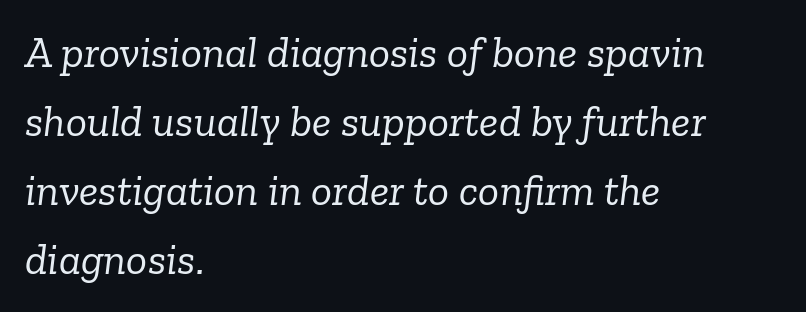
Q: Is the text bold? A: No.
Q: Is the text italic (slanted)? A: Yes, it leans right by about 6 degrees.
Q: Is the typeface a serif or a sans-serif typeface? A: Serif.
Q: Is the text underlined? A: No.
Q: How is the paragraph aligned? A: Left-aligned.
Q: Is the spacing between letters normal or unusually wide? A: Normal.
Q: Is the spacing between lines tight, normal or loose? A: Normal.
Q: Width (condensed, normal, or wide)? A: Normal.
Q: Stroke contrast? A: Low.
Q: x-height? A: Medium.
Q: Monospaced? A: No.
